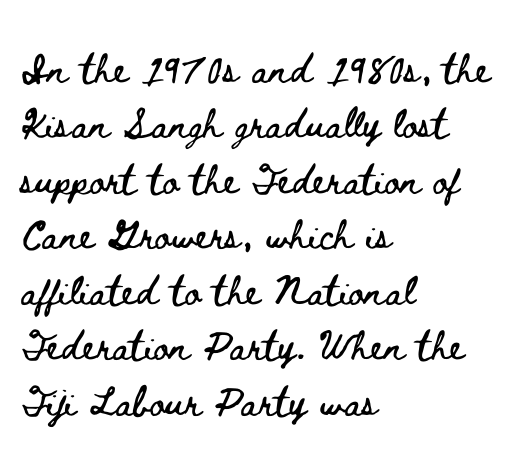
Q: Is the text italic (slanted)? A: Yes.
Q: Is the text underlined? A: No.
Q: How is the paragraph aligned? A: Left-aligned.
Q: Is the spacing between letters normal or unusually wide? A: Normal.
Q: Is the spacing between lines tight, normal or loose? A: Normal.
Q: Width (condensed, normal, or wide)? A: Wide.
Q: Stroke contrast? A: Low.
Q: x-height? A: Small.
Q: Monospaced? A: No.
